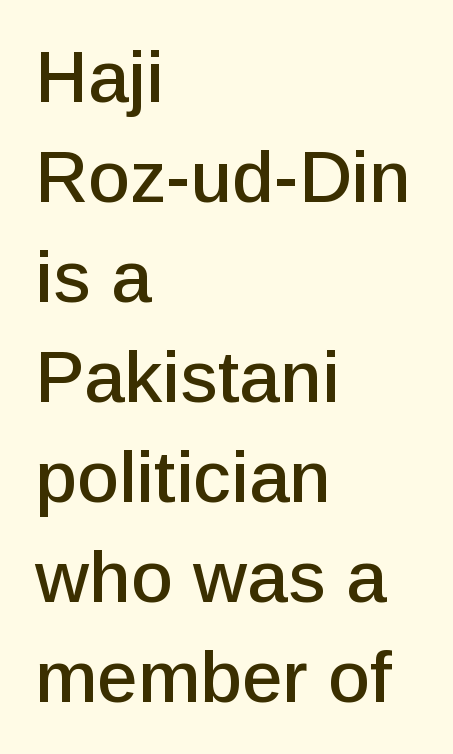
Q: Is the text italic (slanted)? A: No, it is upright.
Q: Is the typeface a serif or a sans-serif typeface? A: Sans-serif.
Q: Is the text underlined? A: No.
Q: How is the paragraph aligned? A: Left-aligned.
Q: Is the spacing between letters normal or unusually wide? A: Normal.
Q: Is the spacing between lines tight, normal or loose? A: Normal.
Q: Width (condensed, normal, or wide)? A: Normal.
Q: Stroke contrast? A: Low.
Q: x-height? A: Medium.
Q: Monospaced? A: No.
